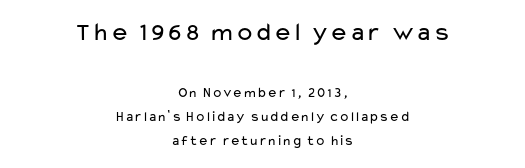
Posture: upright roman. Here the glyphs are tracked normally, forming tight word shapes. Larger block? The one above; the one below is distinctly smaller. Descenders hang freely into open space. Compared with a flush-left layout, this one balances lines on the center instead. The typesetting does not lean heavy: it is not bold.
